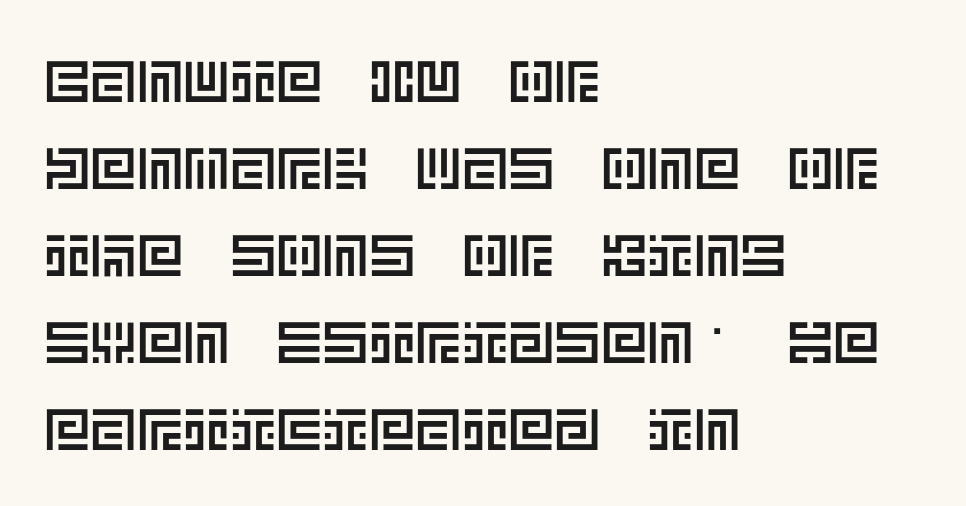
Bare-footed words on every line. Tracking here is standard; glyphs follow each other at the usual distance. Tall strokes in this sample are plumb rather than angled. The lines sit at an ordinary, default distance from one another. The paragraph has a hard left edge and a soft right edge.
